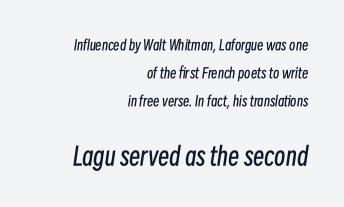
The image shows 25 px text type, italic (leaning right); set right-aligned, loose line spacing (2.0x), normal letter spacing, not underlined; the second (bottom) block is 1.79x larger.
